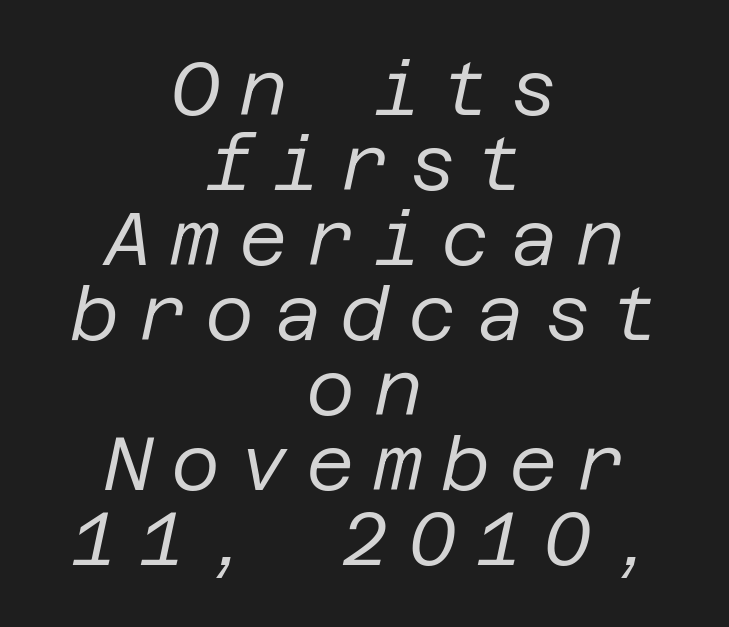
The image shows 75 px regular-weight type, italic (leaning right); set centered, tight line spacing (1.0x), unusually wide letter spacing (+0.25 em), not underlined; low stroke contrast and a large x-height.
